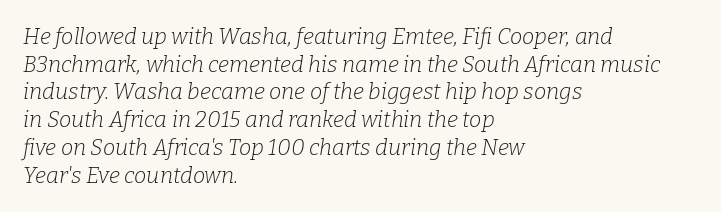
{"italic": "yes", "lean": "right", "slant_degrees": 9, "bold": "no", "underline": "no", "align": "left", "line_spacing": "normal", "line_spacing_ratio": 1.26, "letter_spacing": "normal", "letter_spacing_em": 0.0, "glyph_px": 22}
